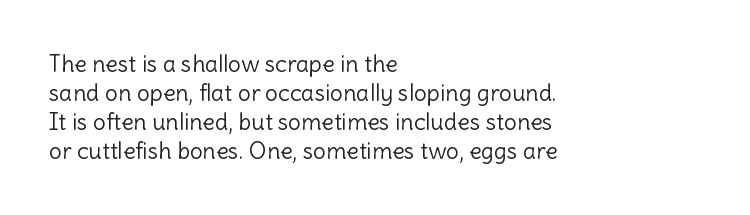
A typesetter would call this zero additional tracking. If you drew a line through each stem, it would be perfectly vertical. This block has exactly the height ordinary leading produces. Teacher's note: observe the even left margin — that is flush-left alignment. The area under the type is left untouched. This is not heavy type; no bold has been used.
